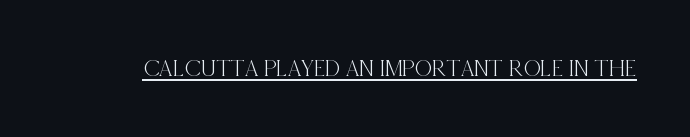
Q: Is the text italic (slanted)? A: No, it is upright.
Q: Is the text underlined? A: Yes.
Q: Is the spacing between letters normal or unusually wide? A: Normal.
